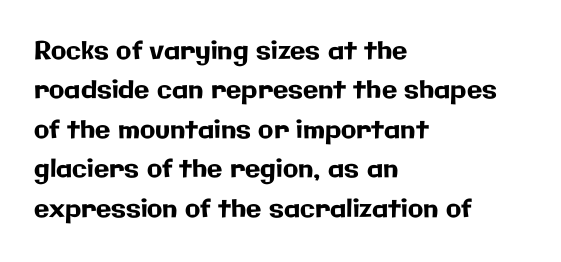
Q: Is the text italic (slanted)? A: No, it is upright.
Q: Is the text underlined? A: No.
Q: How is the paragraph aligned? A: Left-aligned.
Q: Is the spacing between letters normal or unusually wide? A: Normal.
Q: Is the spacing between lines tight, normal or loose? A: Normal.
